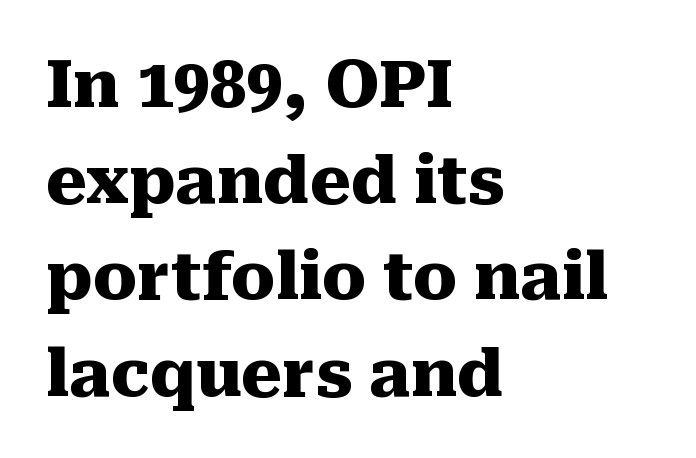
{"serif": "yes", "italic": "no", "bold": "yes", "weight": "heavy", "width": "normal", "stroke_contrast": "medium", "x_height": "medium", "monospaced": "no", "underline": "no", "align": "left", "line_spacing": "normal", "line_spacing_ratio": 1.48, "letter_spacing": "normal", "letter_spacing_em": 0.0, "glyph_px": 65}
